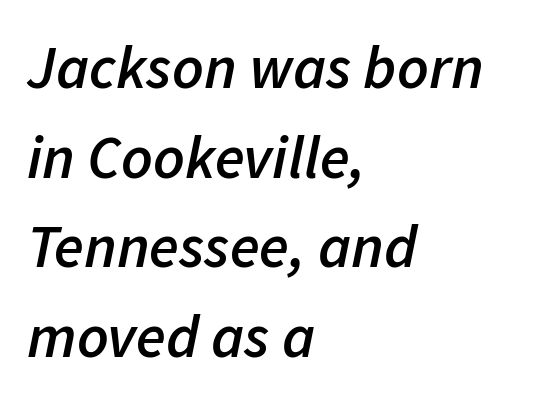
{"italic": "yes", "lean": "right", "slant_degrees": 11, "bold": "semi", "weight": "semibold", "width": "normal", "stroke_contrast": "low", "x_height": "medium", "monospaced": "no", "underline": "no", "align": "left", "line_spacing": "normal", "line_spacing_ratio": 1.47, "letter_spacing": "normal", "letter_spacing_em": 0.0, "glyph_px": 61}
